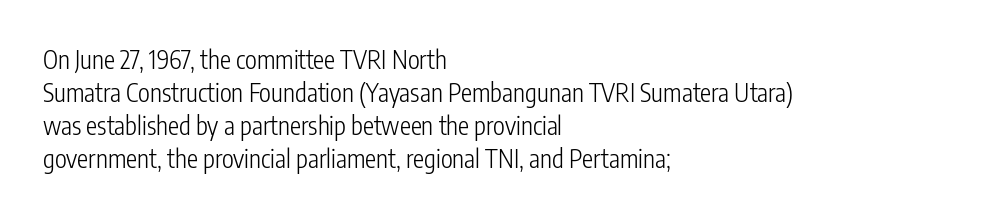
The setting favours the left margin, as ordinary paragraphs usually do. The letters stand upright; this is a roman face. Does the leading feel generous? No, just average. The passage shown has conventional tracking throughout. Each stroke keeps to a modest, everyday thickness or less.
